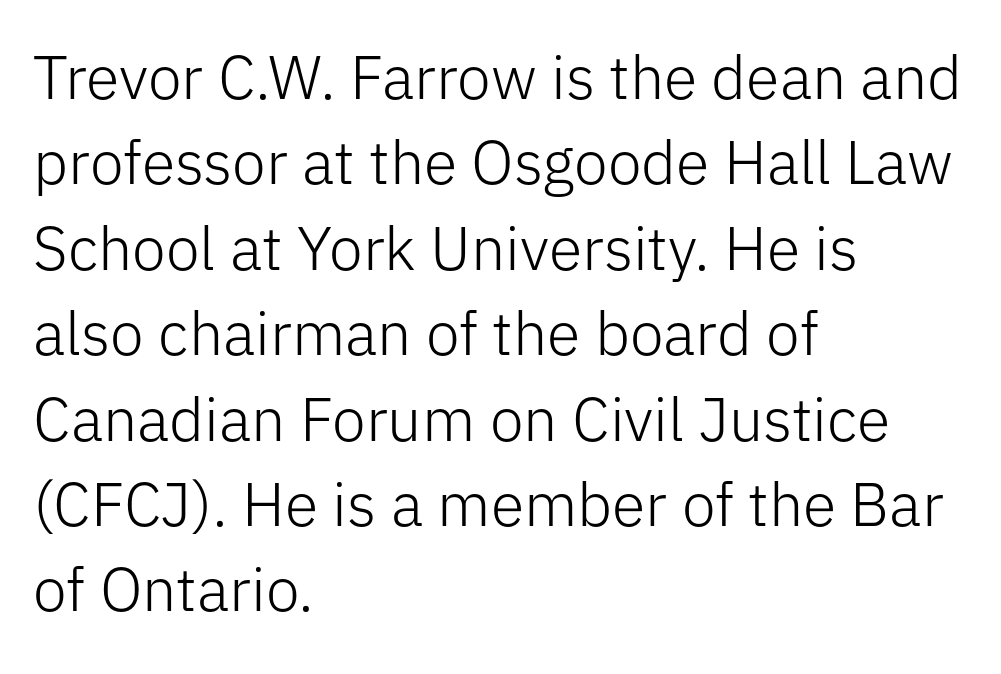
Interline gaps are of average width in this sample. Stroke thickness stays within the range of a standard reading face or lighter. The zone under the glyphs is completely vacant. You could not count columns in this text — the font is proportionally spaced.
